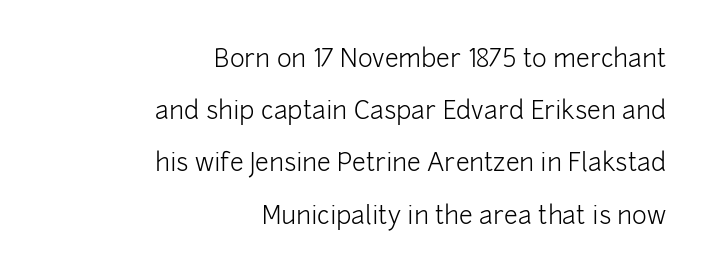
{"italic": "no", "bold": "no", "underline": "no", "align": "right", "line_spacing": "loose", "line_spacing_ratio": 2.09, "letter_spacing": "normal", "letter_spacing_em": 0.0, "glyph_px": 25}
